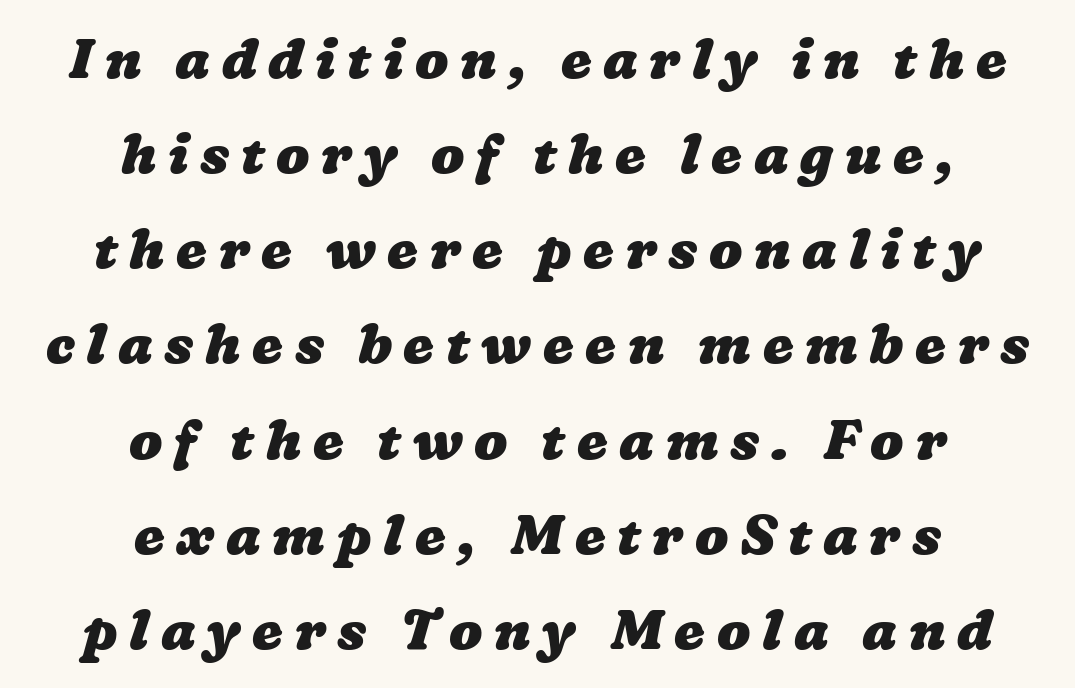
This sample is center-justified, so both line endings float freely. Spacing verdict: proportional, widths tailored to each character. The typesetting leans heavy: a genuine bold. Check the space under the baseline: it is left empty. Observe the wide spacing: letters keep a clear distance from each other.
